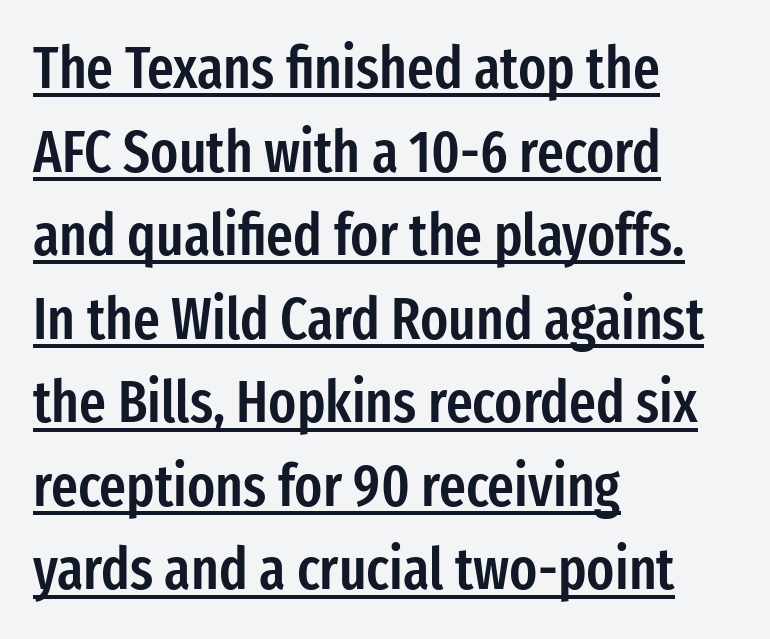
The image shows 58 px semibold, condensed sans-serif type, upright; set left-aligned, normal line spacing (1.44x), normal letter spacing, underlined; low stroke contrast and a medium x-height.
